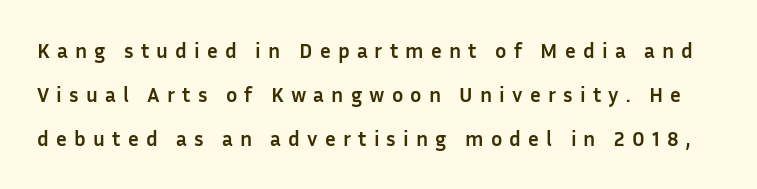
The image shows 21 px bold type, upright; set loose line spacing (2.1x), unusually wide letter spacing (+0.34 em), not underlined.
